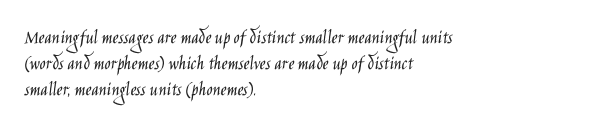
The image shows 20 px text type; set left-aligned, normal line spacing (1.31x), normal letter spacing, not underlined.
